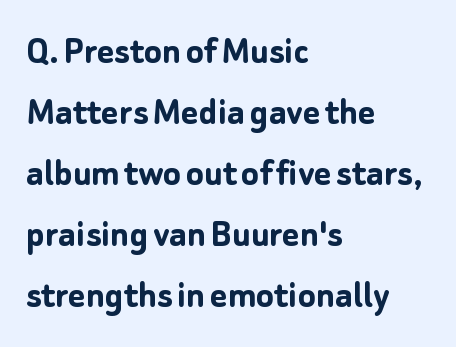
{"serif": "no", "italic": "no", "bold": "yes", "weight": "semibold", "width": "normal", "stroke_contrast": "low", "x_height": "medium", "monospaced": "no", "underline": "no", "align": "left", "line_spacing": "normal", "line_spacing_ratio": 1.49, "letter_spacing": "normal", "letter_spacing_em": 0.0, "glyph_px": 41}
